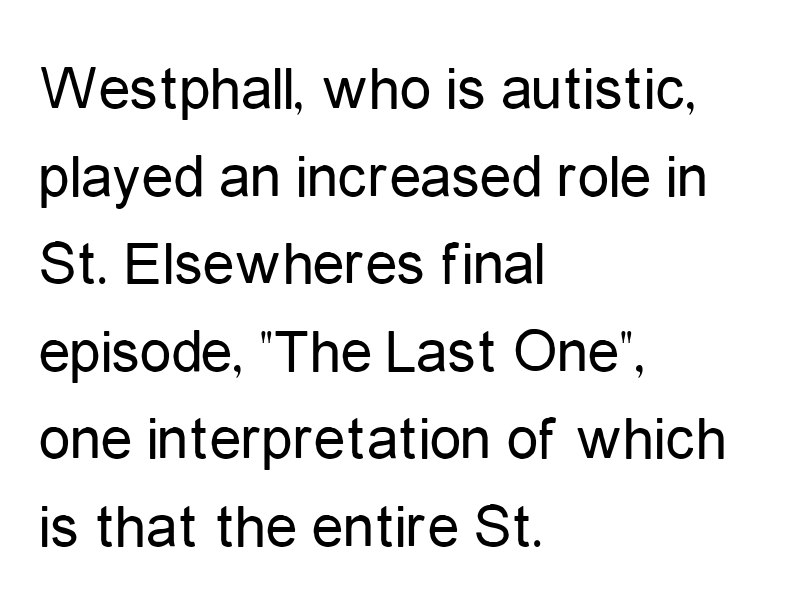
Note the varied advance widths — an 'i' is clearly narrower than an 'm'. No letter is thick-stroked: the sample isn't bold. Quick note: underline off. Upright lettering throughout. Serifs: no, the terminals of the letterforms are clean.
